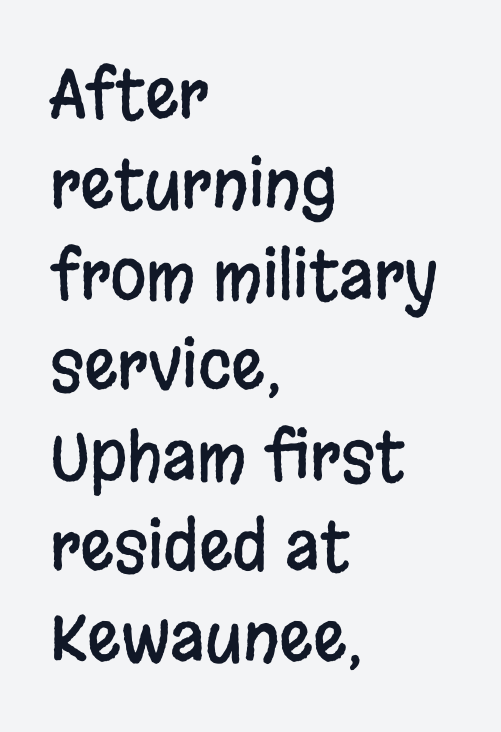
{"serif": "no", "italic": "no", "width": "condensed", "stroke_contrast": "low", "x_height": "large", "monospaced": "no", "underline": "no", "align": "left", "line_spacing": "normal", "line_spacing_ratio": 1.37, "letter_spacing": "normal", "letter_spacing_em": 0.0, "glyph_px": 66}
